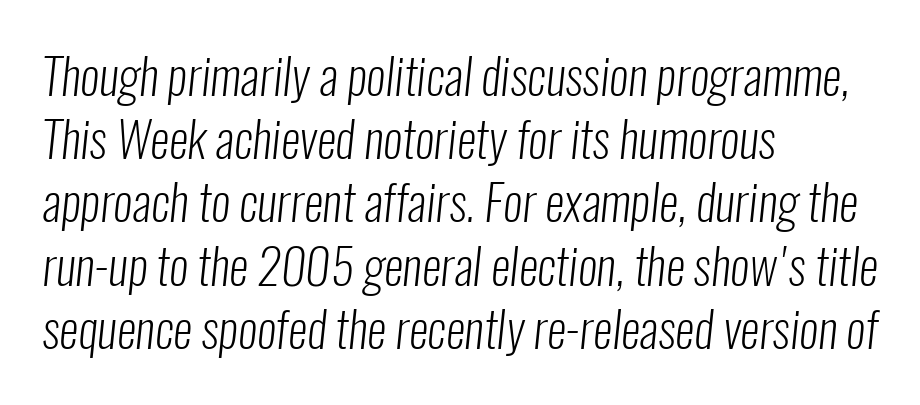
Q: Is the text bold? A: No.
Q: Is the typeface a serif or a sans-serif typeface? A: Sans-serif.
Q: Is the text underlined? A: No.
Q: How is the paragraph aligned? A: Left-aligned.
Q: Is the spacing between letters normal or unusually wide? A: Normal.
Q: Is the spacing between lines tight, normal or loose? A: Normal.
Q: Width (condensed, normal, or wide)? A: Condensed.
Q: Stroke contrast? A: Low.
Q: x-height? A: Medium.
Q: Monospaced? A: No.
